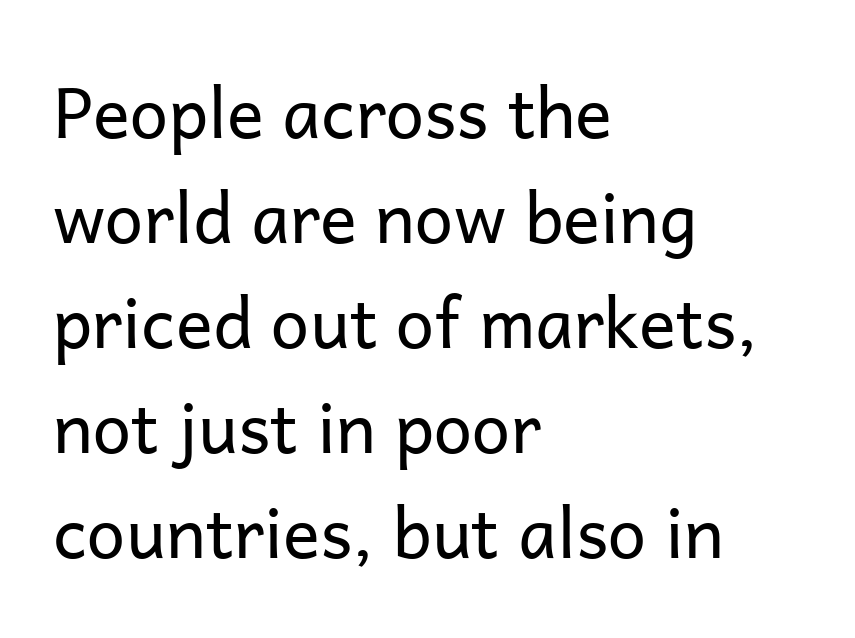
Q: Is the text bold? A: No.
Q: Is the text italic (slanted)? A: No, it is upright.
Q: Is the typeface a serif or a sans-serif typeface? A: Sans-serif.
Q: Is the text underlined? A: No.
Q: How is the paragraph aligned? A: Left-aligned.
Q: Is the spacing between letters normal or unusually wide? A: Normal.
Q: Is the spacing between lines tight, normal or loose? A: Normal.
Q: Width (condensed, normal, or wide)? A: Normal.
Q: Stroke contrast? A: Low.
Q: x-height? A: Medium.
Q: Monospaced? A: No.
